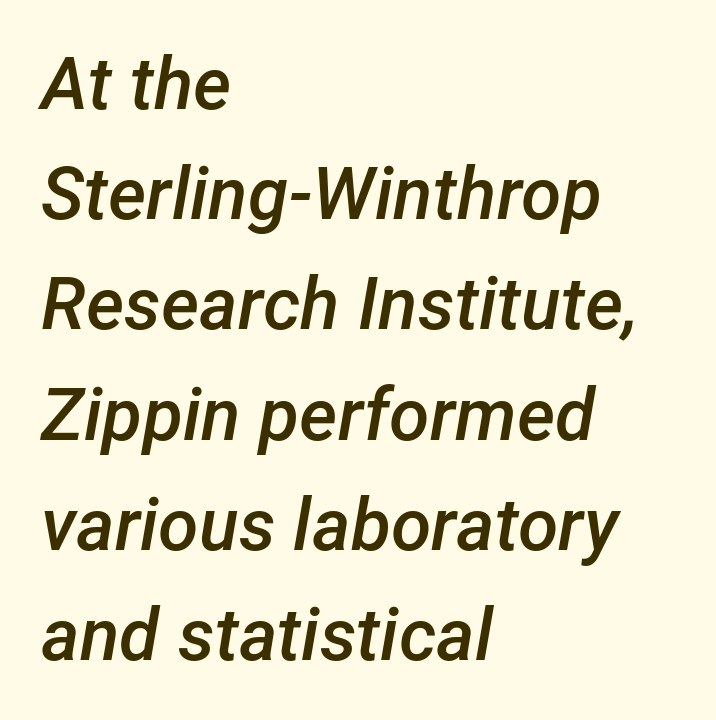
The image shows 73 px semibold type, italic (leaning right); set left-aligned, normal line spacing (1.51x), normal letter spacing, not underlined; low stroke contrast and a medium x-height.
